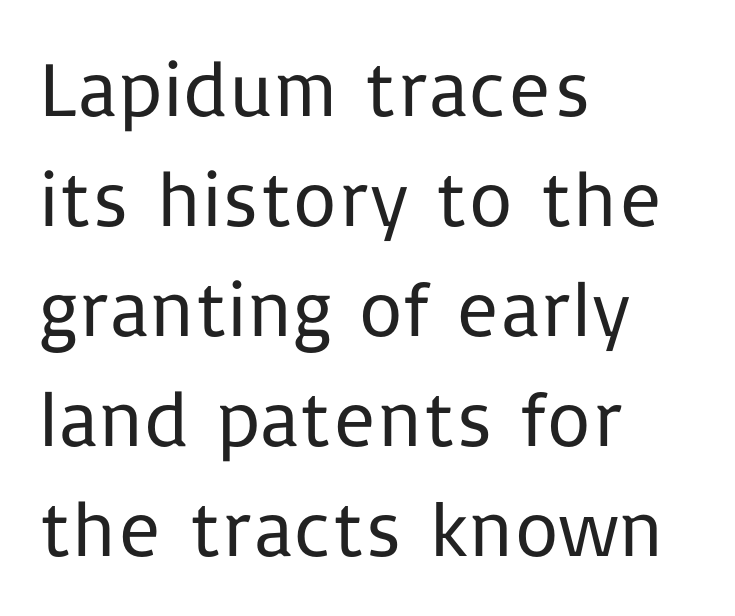
What's the leading like? Ordinary, nothing unusual. The string is rendered with underlining switched off. Here the designer chose a conventional face with non-uniform glyph widths. Standard letterfit; no display-style spreading of the glyphs. Type style note: lacks serifs.
